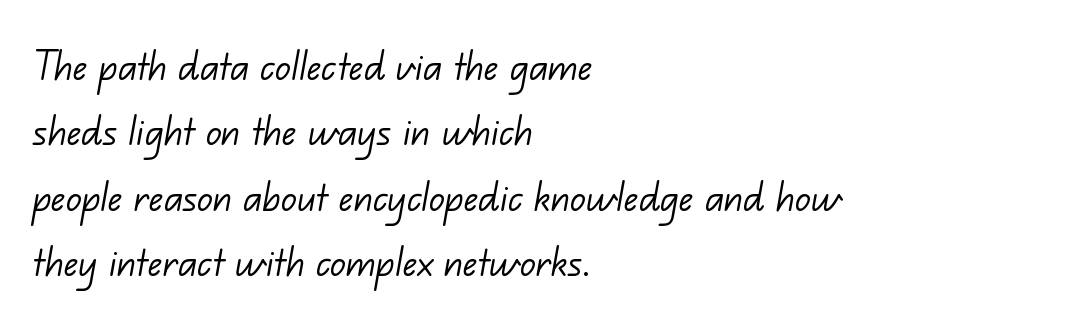
{"serif": "no", "bold": "no", "weight": "light", "width": "normal", "stroke_contrast": "low", "x_height": "small", "monospaced": "no", "underline": "no", "align": "left", "line_spacing": "normal", "line_spacing_ratio": 1.36, "letter_spacing": "normal", "letter_spacing_em": 0.0, "glyph_px": 48}
